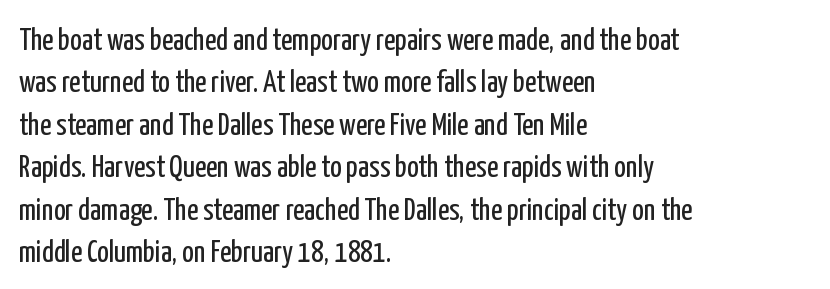
The image shows 31 px regular-weight, condensed sans-serif type, upright; set left-aligned, normal line spacing (1.37x), normal letter spacing, not underlined; low stroke contrast and a medium x-height.
